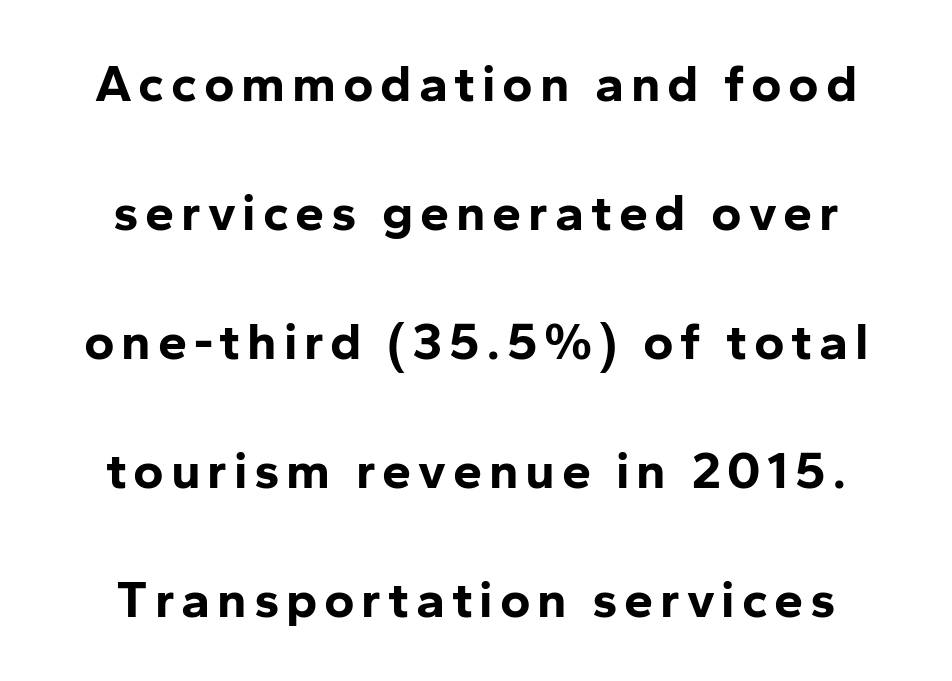
{"serif": "no", "italic": "no", "bold": "yes", "weight": "bold", "width": "normal", "stroke_contrast": "low", "x_height": "medium", "monospaced": "no", "underline": "no", "line_spacing": "loose", "line_spacing_ratio": 2.48, "glyph_px": 52}
